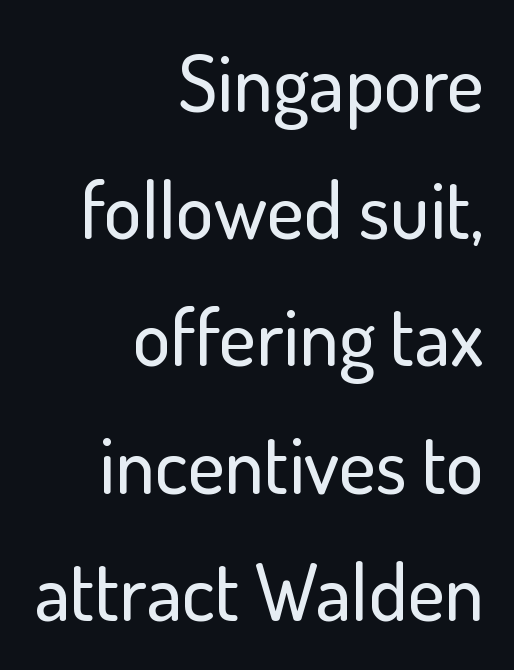
The type family on display is of the sans-serif kind. Rows of type keep a routine distance in the vertical direction. These lines are rendered in a variable-pitch font. The passage shown has conventional tracking throughout. The area under the type is left untouched.
